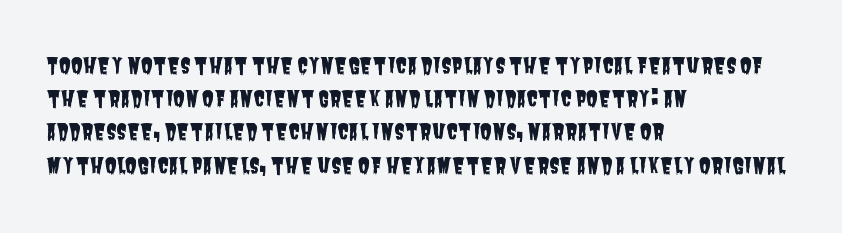
Q: Is the text underlined? A: No.
Q: How is the paragraph aligned? A: Left-aligned.
Q: Is the spacing between letters normal or unusually wide? A: Normal.
Q: Is the spacing between lines tight, normal or loose? A: Normal.
